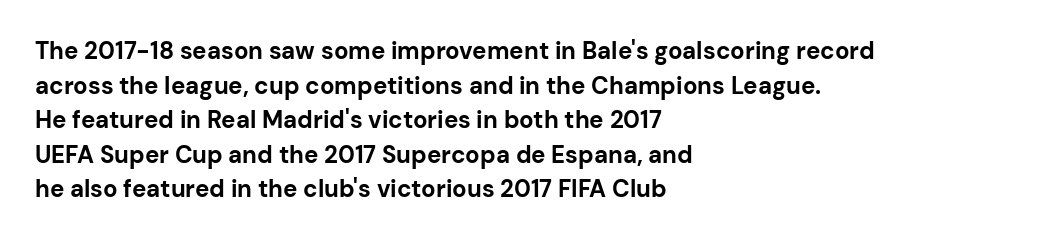
Rule under the text: the space is simply empty. Nothing unusual about the tracking: characters are spaced as the font intends. Leading: standard. This sample uses an upright cut, with every glyph sitting square on the baseline. Set as a true bold cut, around the 700 mark. Line beginnings align vertically; line endings do not.
